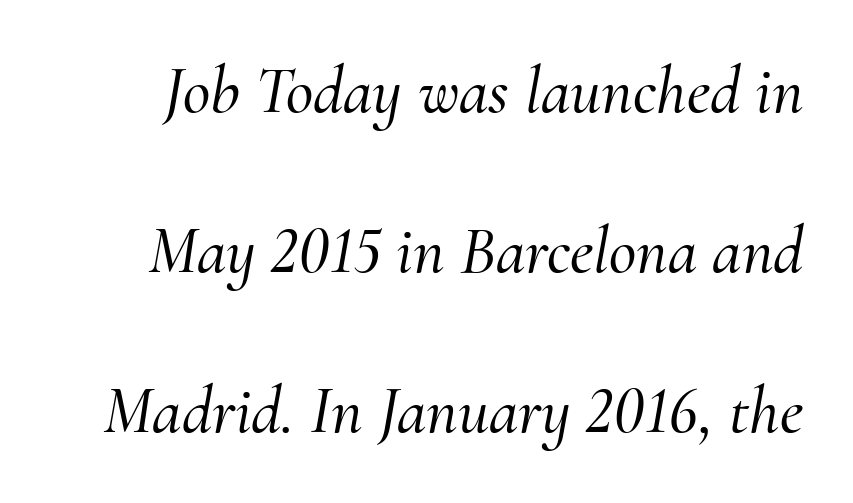
The passage shown stacks its lines with a broad gap. Here the designer chose a conventional face with non-uniform glyph widths. This sample uses plain, unmodified letter spacing. Stroke terminals: seriffed. The text carries the slant typical of an italic or oblique font.
